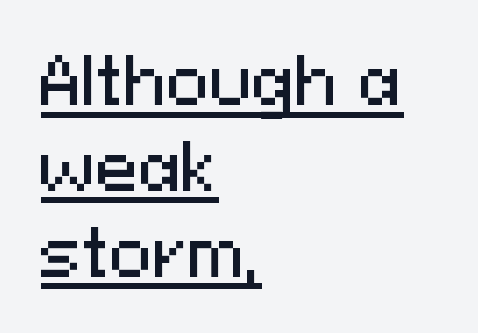
The image shows 64 px sans-serif type, upright; set left-aligned, normal line spacing (1.34x), normal letter spacing, underlined; medium stroke contrast and a medium x-height.
